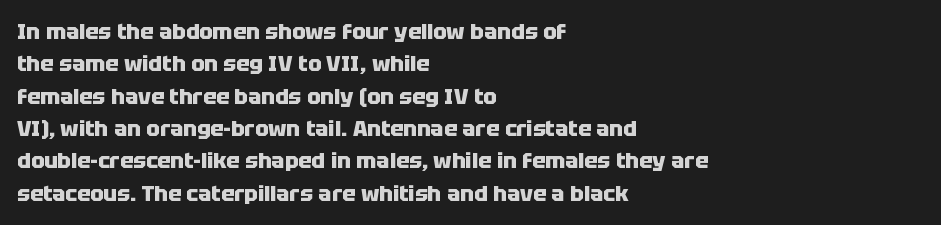
Q: Is the text bold? A: Yes.
Q: Is the text italic (slanted)? A: No, it is upright.
Q: Is the text underlined? A: No.
Q: How is the paragraph aligned? A: Left-aligned.
Q: Is the spacing between letters normal or unusually wide? A: Normal.
Q: Is the spacing between lines tight, normal or loose? A: Normal.
